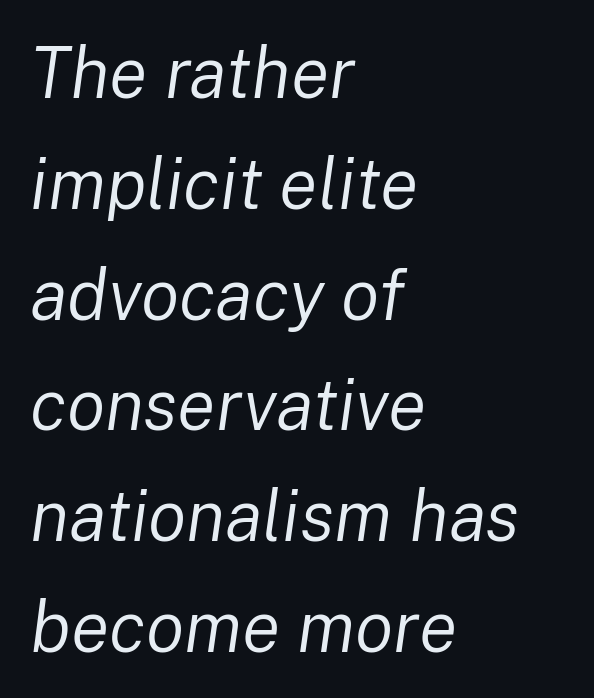
Alignment: flush left. Weight: regular or lighter. Here the glyphs are tracked normally, forming tight word shapes. The designer left line spacing at the default. Note the varied advance widths — an 'i' is clearly narrower than an 'm'. Underline: absent.
